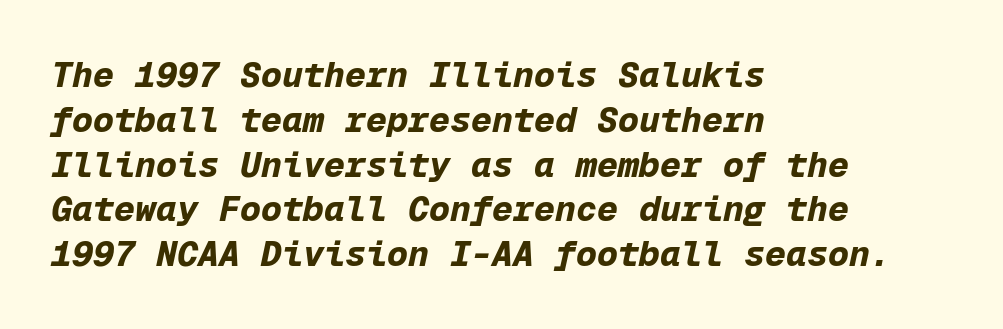
Q: Is the text bold? A: Yes.
Q: Is the text italic (slanted)? A: Yes, it leans right by about 12 degrees.
Q: Is the text underlined? A: No.
Q: How is the paragraph aligned? A: Left-aligned.
Q: Is the spacing between letters normal or unusually wide? A: Normal.
Q: Is the spacing between lines tight, normal or loose? A: Normal.
Q: Width (condensed, normal, or wide)? A: Normal.
Q: Stroke contrast? A: Low.
Q: x-height? A: Medium.
Q: Monospaced? A: Yes.
